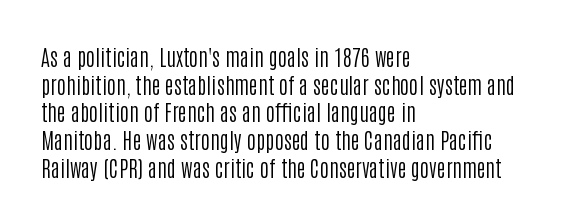
The image shows 22 px text type, upright; set left-aligned, normal line spacing (1.26x), normal letter spacing, not underlined.
